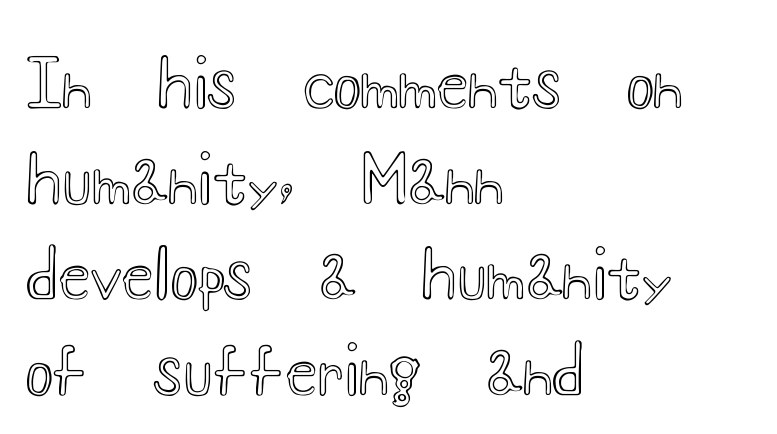
Ascenders rise straight up at ninety degrees. Typeset ragged right — the left edge is the straight one. This sample uses plain, unmodified letter spacing. Vertically, the passage feels balanced, rows spaced as you'd expect. The strip under each line holds only bare page. These lines are rendered in a variable-pitch font.
